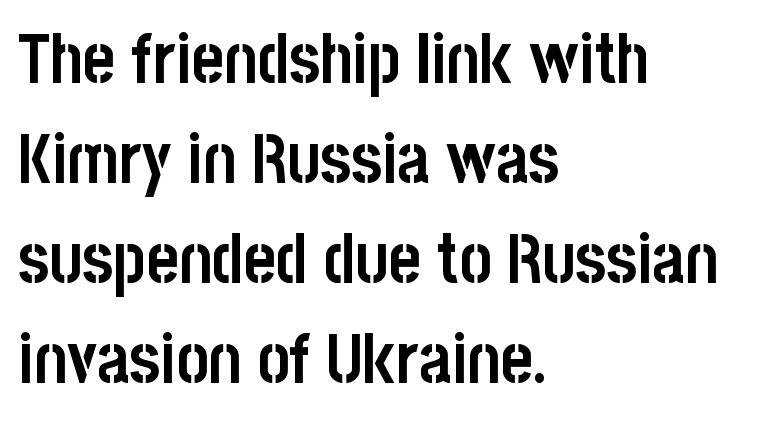
The image shows 69 px semibold, condensed sans-serif type, upright; set left-aligned, normal line spacing (1.45x), normal letter spacing, not underlined; low stroke contrast and a large x-height.
